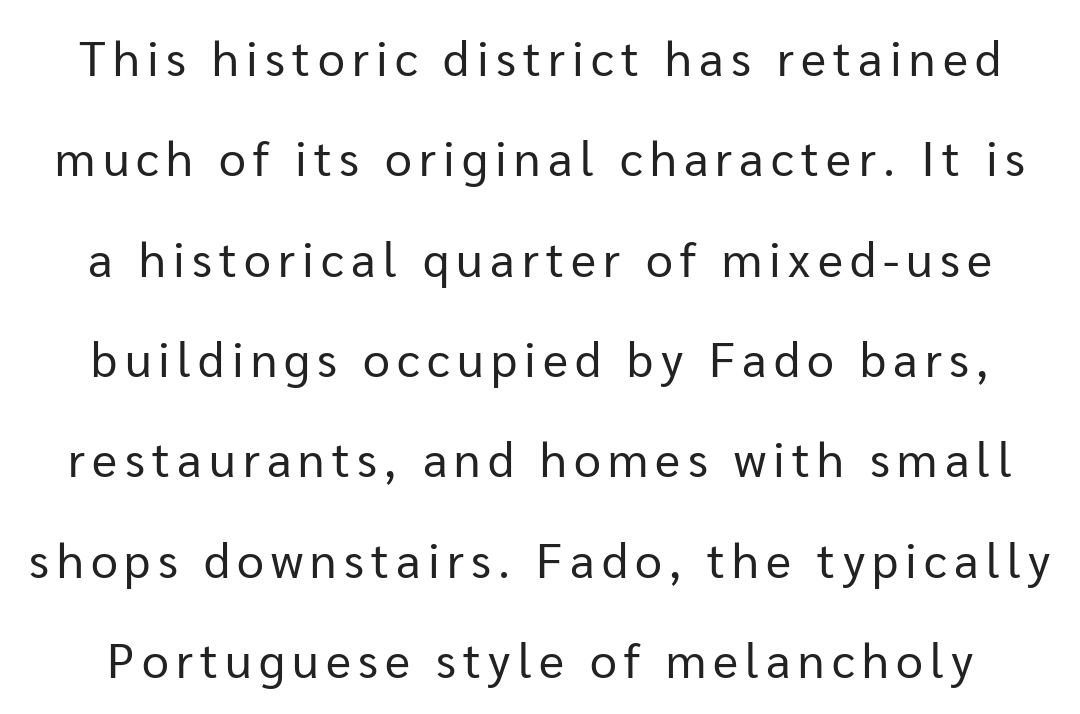
The font's upright variant was chosen for this text. Loosely led — the rows are spread out. The designer went with a sans here, leaving each stem footless. A bare baseline throughout the passage. A typesetter would call this proportional, since set widths differ per character. The font is comparable to plain body text, perhaps lighter.
